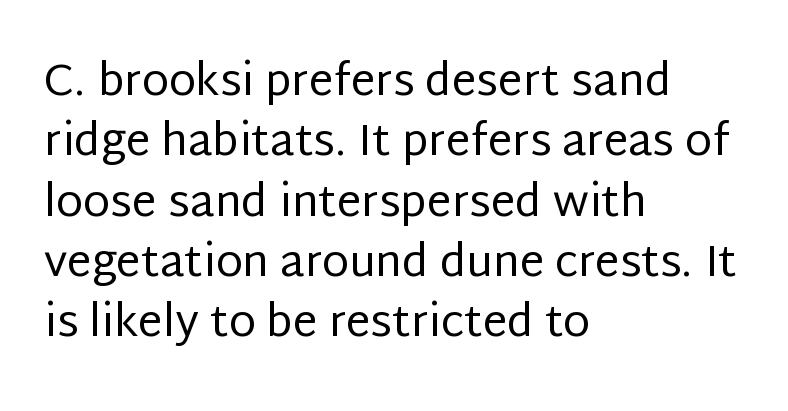
The image shows 44 px regular-weight sans-serif type, upright; set left-aligned, normal line spacing (1.37x), normal letter spacing, not underlined; low stroke contrast and a large x-height.
